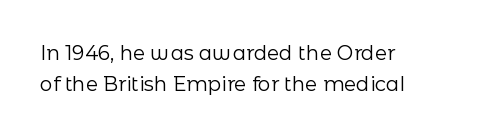
{"italic": "no", "bold": "no", "underline": "no", "align": "left", "line_spacing": "normal", "line_spacing_ratio": 1.53, "letter_spacing": "normal", "letter_spacing_em": 0.0, "glyph_px": 20}
